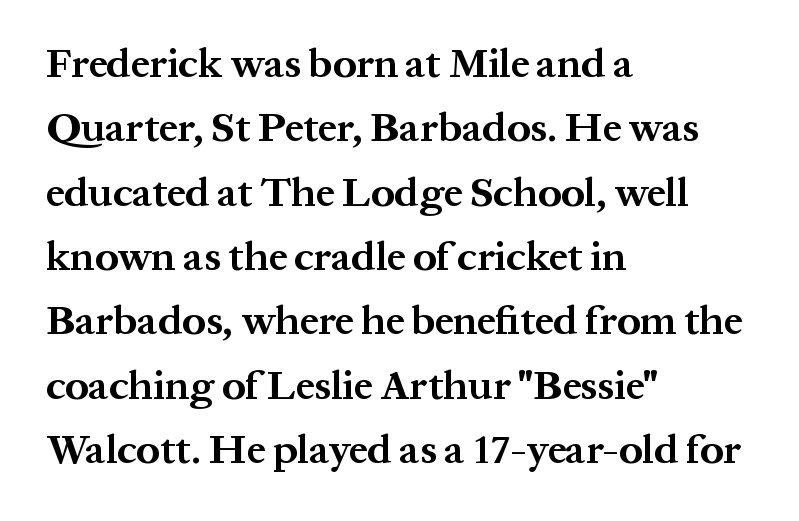
These lines are rendered in a variable-pitch font. Is there any slant? The stems are plumb. Heavy-handed strokes throughout: this text is bold. Visually the block forms a straight wall on the left and a jagged coastline on the right. The specimen omits any rule beneath the text block's lines. You can tell from the footed stems that serif type was used.
